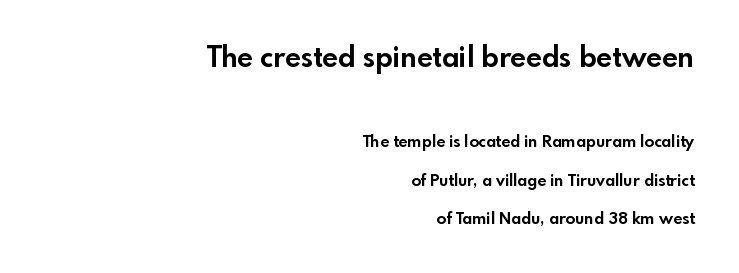
The image shows 28 px bold sans-serif type, upright; set right-aligned, loose line spacing (2.39x), normal letter spacing, not underlined; the first (top) block is 1.75x larger; a small x-height.
